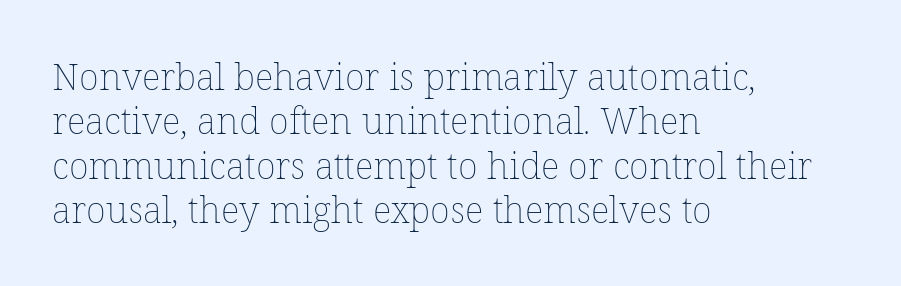
The image shows 37 px thin type, upright; set left-aligned, line spacing 1.2x, normal letter spacing, not underlined; low stroke contrast and a medium x-height.
